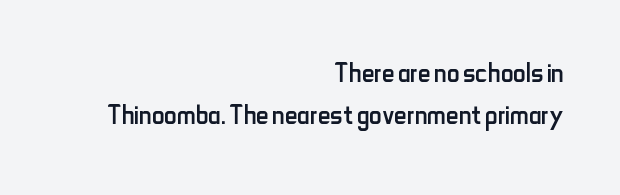
{"serif": "no", "italic": "no", "bold": "no", "weight": "regular", "width": "condensed", "stroke_contrast": "low", "x_height": "small", "monospaced": "no", "underline": "no", "align": "right", "line_spacing_ratio": 1.19, "letter_spacing": "normal", "letter_spacing_em": 0.0, "glyph_px": 35}
